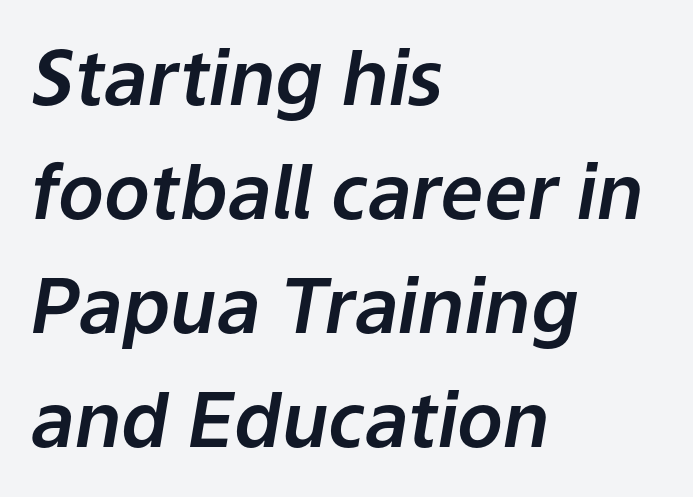
Standard letterfit; no display-style spreading of the glyphs. Has an underline been added? It has not. The text carries the slant typical of an italic or oblique font. Do the characters align in a grid? No, the font is proportional. The rows are spaced the way most documents space them. Visually the block forms a straight wall on the left and a jagged coastline on the right.
